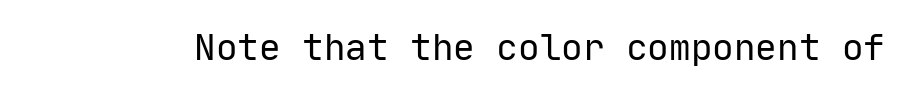
{"serif": "no", "italic": "no", "bold": "no", "weight": "regular", "width": "normal", "stroke_contrast": "low", "x_height": "medium", "monospaced": "yes", "underline": "no", "letter_spacing": "normal", "letter_spacing_em": 0.0, "glyph_px": 36}
